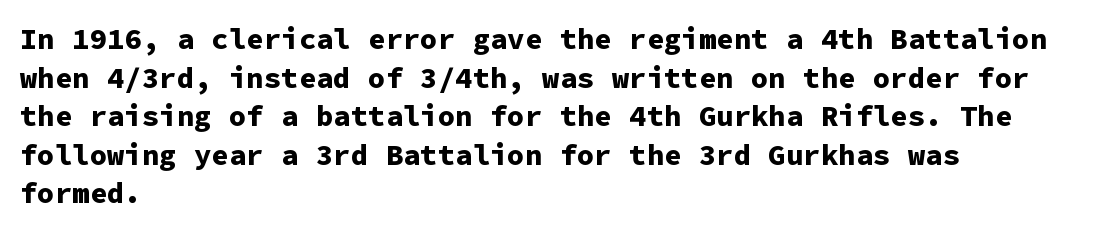
The image shows 29 px bold sans-serif type, upright, monospaced; set left-aligned, normal line spacing (1.33x), normal letter spacing, not underlined; low stroke contrast and a medium x-height.
